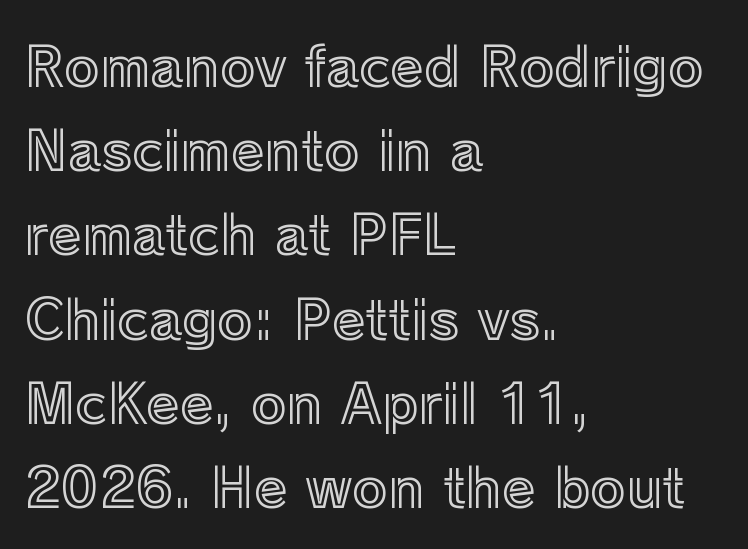
The image shows 54 px text type, upright; set left-aligned, normal line spacing (1.56x), normal letter spacing, not underlined; a medium x-height.
